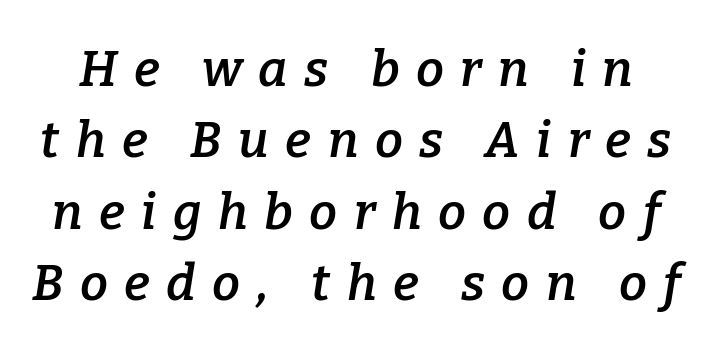
Q: Is the text bold? A: Semi-bold.
Q: Is the text italic (slanted)? A: Yes, it leans right by about 9 degrees.
Q: Is the typeface a serif or a sans-serif typeface? A: Serif.
Q: Is the text underlined? A: No.
Q: Is the spacing between letters normal or unusually wide? A: Unusually wide.
Q: Is the spacing between lines tight, normal or loose? A: Normal.
Q: Width (condensed, normal, or wide)? A: Normal.
Q: Stroke contrast? A: Low.
Q: x-height? A: Medium.
Q: Monospaced? A: No.
